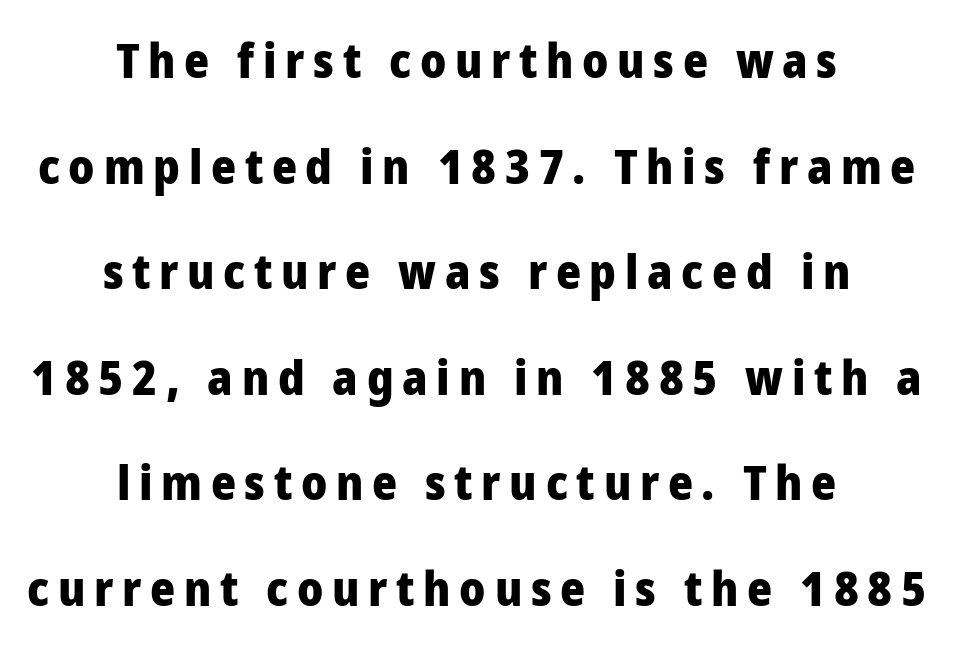
{"serif": "no", "italic": "no", "bold": "yes", "weight": "heavy", "width": "normal", "stroke_contrast": "low", "x_height": "medium", "monospaced": "no", "underline": "no", "align": "center", "line_spacing": "loose", "line_spacing_ratio": 2.2, "glyph_px": 48}
